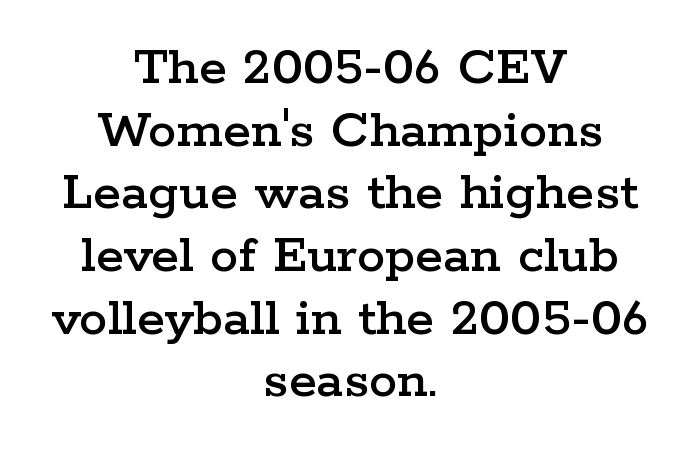
The image shows 57 px wide serif type, upright; set centered, tight line spacing (1.1x), normal letter spacing, not underlined; low stroke contrast and a medium x-height.
